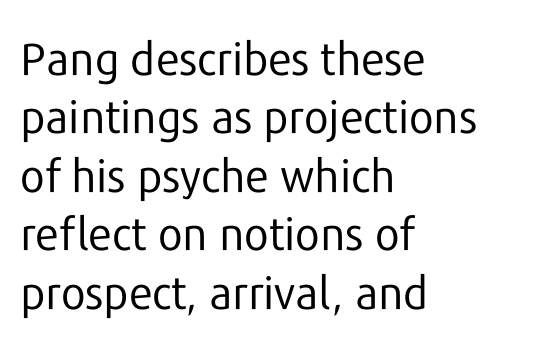
Quick note: interline space is typical. Each letter's strokes conclude bluntly, with no projecting serifs. Every character sits straight up, as roman type does. Where is the straight margin? On the left. Bold? No — there's no thickening of the strokes.
